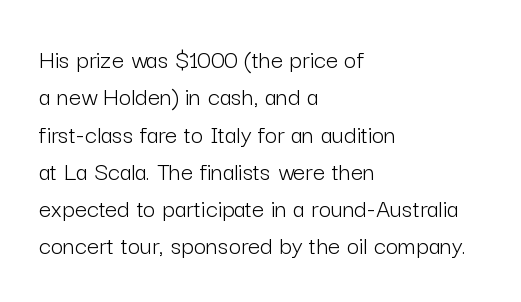
Interline gaps are of average width in this sample. Inter-character spacing is left at the font's built-in metrics. If you drew a line through each stem, it would be perfectly vertical. Words float on clear page, feet unadorned. Each line starts at the same left margin while the right side varies.
